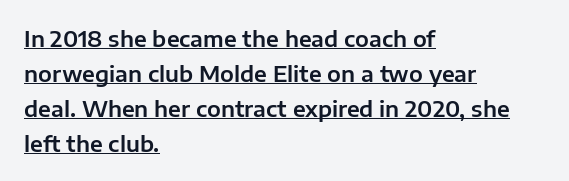
Compared with a centered layout, this one pins lines to the left instead. The space between consecutive lines is moderate. In terms of letterspacing, this is plain default setting. This sample carries an underscore along the baseline area. Does the lettering tilt? It doesn't — this is upright.
